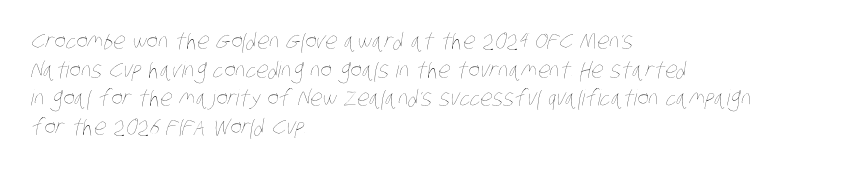
{"bold": "no", "underline": "no", "align": "left", "line_spacing": "normal", "line_spacing_ratio": 1.3, "letter_spacing": "normal", "letter_spacing_em": 0.0, "glyph_px": 22}
